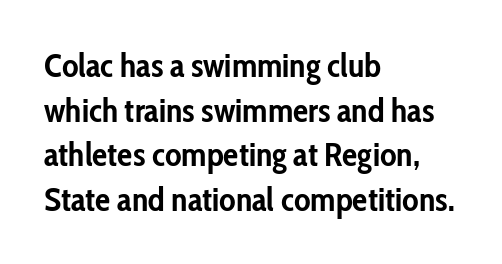
The face used here is a sans, in the tradition of grotesques and geometrics. When letters stand straight like this, we call the style roman or upright. Between one letter and the next there's only the usual sliver of space. Which margin do the lines hug? The left one — the right edge is uneven. The block of text has a typical density, with ordinary space between rows. Think of a printed novel: that variable character pitch is what you see here.
